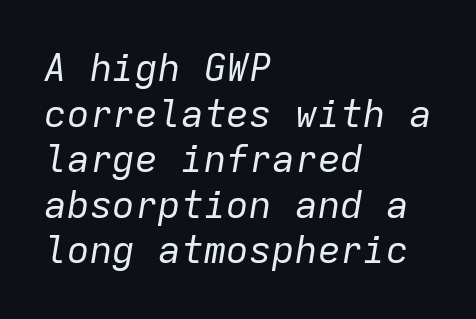
{"italic": "yes", "lean": "right", "slant_degrees": 9, "bold": "no", "weight": "regular", "width": "normal", "stroke_contrast": "low", "x_height": "medium", "monospaced": "yes", "underline": "no", "align": "left", "line_spacing_ratio": 1.2, "letter_spacing": "normal", "letter_spacing_em": 0.0, "glyph_px": 38}
